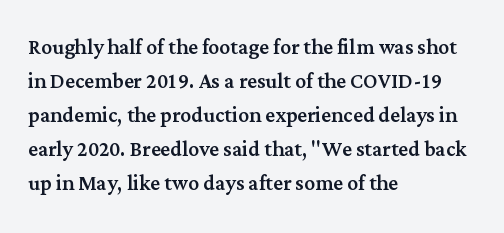
This sample uses plain, unmodified letter spacing. The setting favours the left margin, as ordinary paragraphs usually do. Does the lettering tilt? It doesn't — this is upright. Is there much room between lines? A standard amount, neither cramped nor airy.
